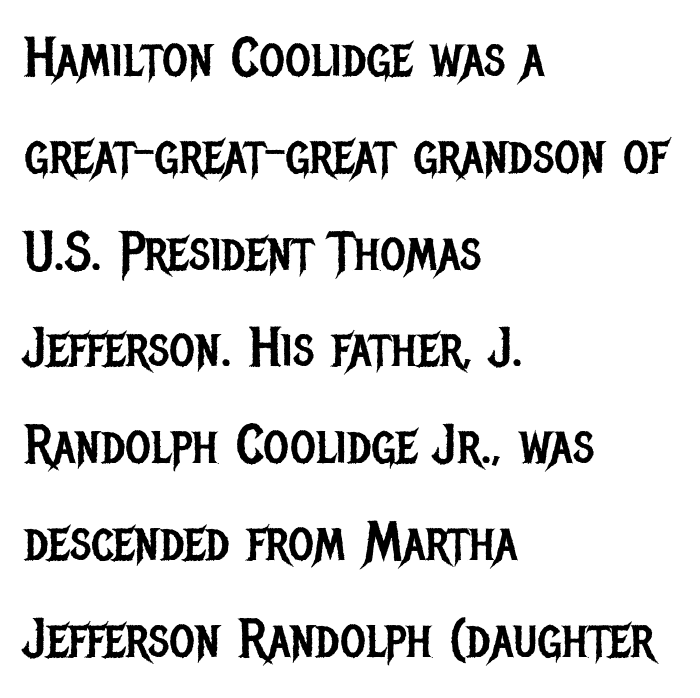
Q: Is the text bold? A: No.
Q: Is the text italic (slanted)? A: No, it is upright.
Q: Is the typeface a serif or a sans-serif typeface? A: Sans-serif.
Q: Is the text underlined? A: No.
Q: How is the paragraph aligned? A: Left-aligned.
Q: Is the spacing between letters normal or unusually wide? A: Normal.
Q: Width (condensed, normal, or wide)? A: Condensed.
Q: Stroke contrast? A: Low.
Q: x-height? A: Large.
Q: Monospaced? A: No.
